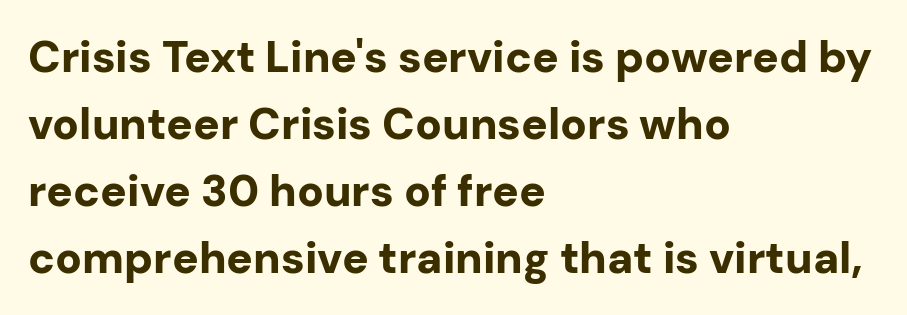
Q: Is the text bold? A: Yes.
Q: Is the text italic (slanted)? A: No, it is upright.
Q: Is the typeface a serif or a sans-serif typeface? A: Sans-serif.
Q: Is the text underlined? A: No.
Q: How is the paragraph aligned? A: Left-aligned.
Q: Is the spacing between letters normal or unusually wide? A: Normal.
Q: Is the spacing between lines tight, normal or loose? A: Normal.
Q: Width (condensed, normal, or wide)? A: Normal.
Q: Stroke contrast? A: Low.
Q: x-height? A: Medium.
Q: Monospaced? A: No.
